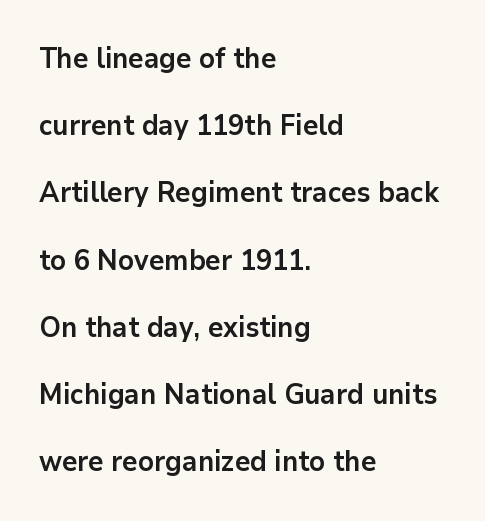
The image shows 28 px bold sans-serif type, upright; set left-aligned, loose line spacing (2.4x), normal letter spacing, not underlined; low stroke contrast and a medium x-height.
